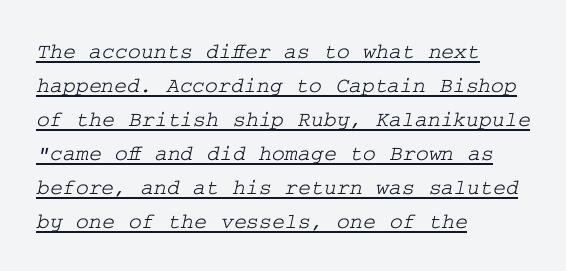
Q: Is the text underlined? A: Yes.
Q: How is the paragraph aligned? A: Left-aligned.
Q: Is the spacing between letters normal or unusually wide? A: Normal.
Q: Is the spacing between lines tight, normal or loose? A: Normal.
